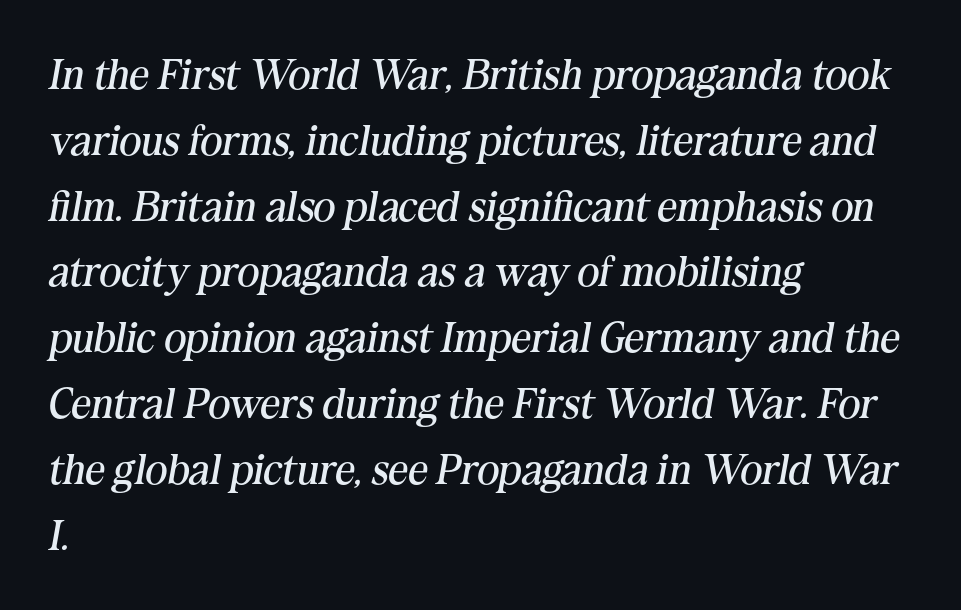
The image shows 43 px regular-weight serif type, italic (leaning right); set left-aligned, normal line spacing (1.53x), normal letter spacing, not underlined; medium stroke contrast and a medium x-height.
